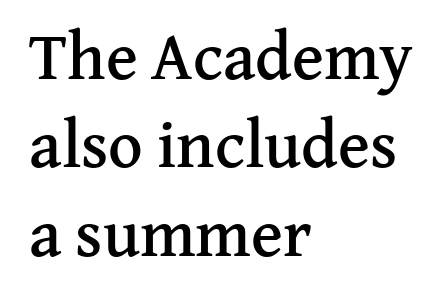
The image shows 67 px serif type, upright; set left-aligned, normal line spacing (1.32x), normal letter spacing, not underlined; medium stroke contrast and a medium x-height.
